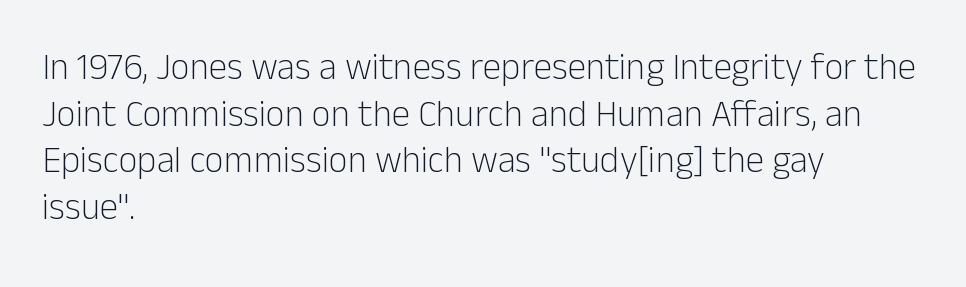
The image shows 37 px light sans-serif type, upright; set left-aligned, normal line spacing (1.26x), normal letter spacing, not underlined; low stroke contrast and a medium x-height.
